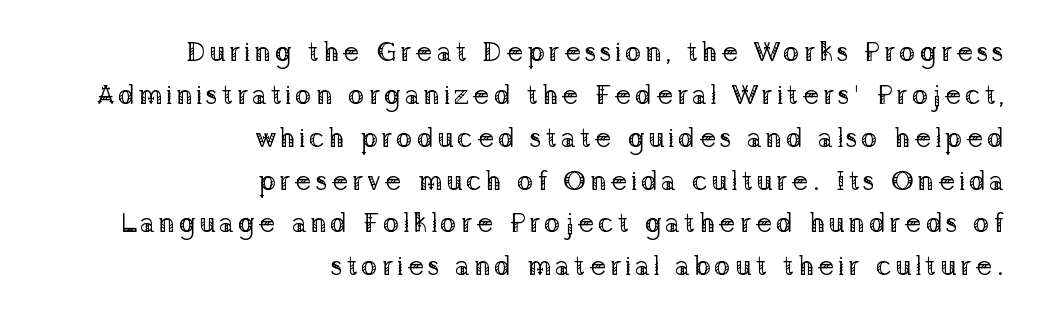
{"serif": "yes", "italic": "no", "bold": "no", "weight": "regular", "width": "normal", "stroke_contrast": "low", "x_height": "medium", "monospaced": "no", "underline": "no", "align": "right", "line_spacing": "normal", "line_spacing_ratio": 1.53, "glyph_px": 28}
